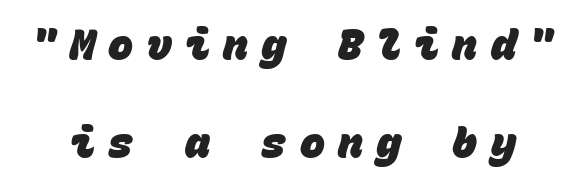
{"serif": "no", "bold": "yes", "weight": "heavy", "width": "normal", "stroke_contrast": "low", "x_height": "large", "monospaced": "yes", "underline": "no", "line_spacing": "loose", "line_spacing_ratio": 2.34, "letter_spacing": "wide", "letter_spacing_em": 0.31, "glyph_px": 42}
